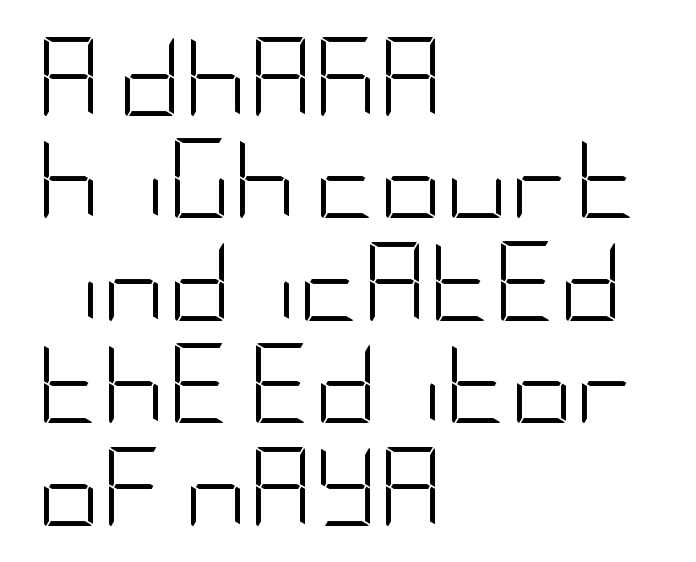
The image shows 80 px light, condensed sans-serif type, upright; set left-aligned, normal line spacing (1.28x), normal letter spacing, not underlined; low stroke contrast and a large x-height.
